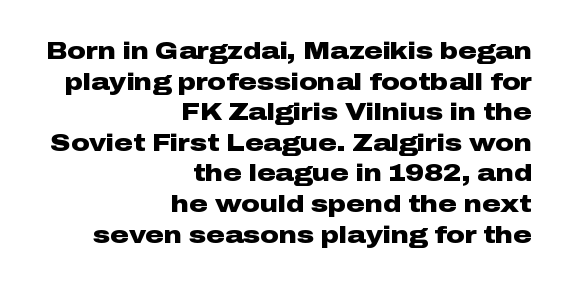
Typographic density is high because the face is bold. Do the letters lean? They stand straight. The passage is arranged like a letterhead date or caption credit — flush right. This sample keeps an unexceptional amount of space between lines. Between one letter and the next there's only the usual sliver of space. Letters rest on an invisible, unmarked baseline.
